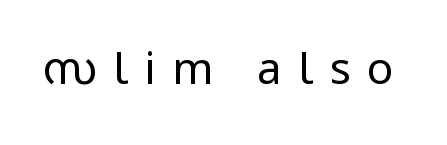
Q: Is the text bold? A: No.
Q: Is the text italic (slanted)? A: No, it is upright.
Q: Is the typeface a serif or a sans-serif typeface? A: Sans-serif.
Q: Is the text underlined? A: No.
Q: Is the spacing between letters normal or unusually wide? A: Unusually wide.
Q: Width (condensed, normal, or wide)? A: Condensed.
Q: Stroke contrast? A: Low.
Q: x-height? A: Large.
Q: Monospaced? A: No.
